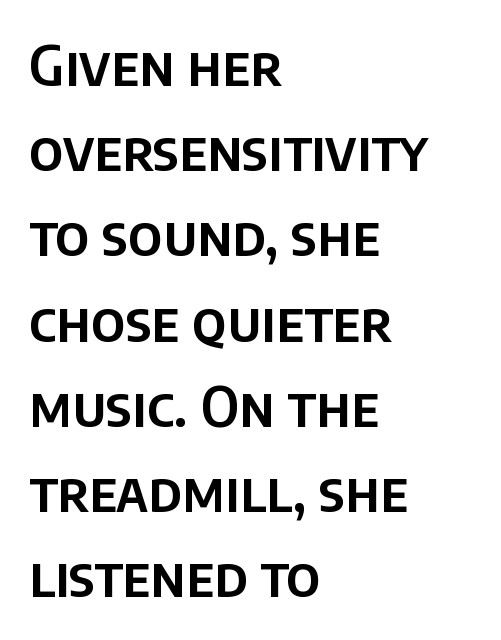
The font family rendered here belongs to the sans-serif group. What stands out about the letter spacing? Nothing — it is the standard amount. The typesetter chose a ragged-right arrangement here. It's the straight-up-and-down kind of type.
